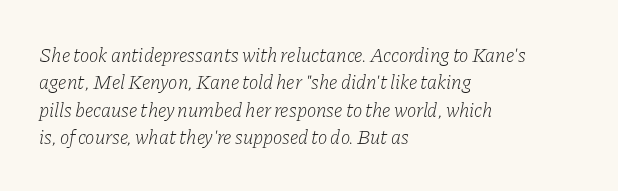
{"italic": "yes", "lean": "right", "slant_degrees": 11, "bold": "no", "underline": "no", "align": "left", "line_spacing": "normal", "line_spacing_ratio": 1.37, "letter_spacing": "normal", "letter_spacing_em": 0.0, "glyph_px": 20}
